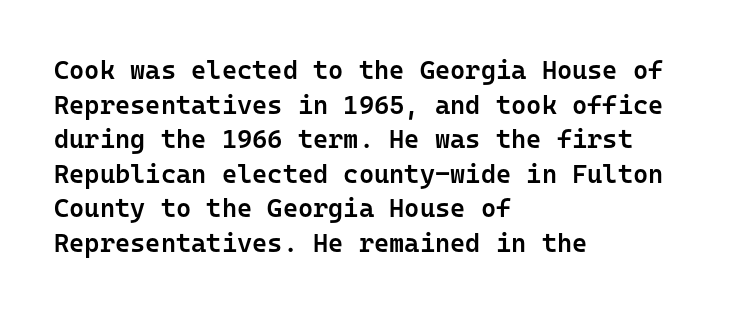
The glyphs have the mass of a demibold cut, below bold. Is the letter spacing exaggerated? No — it looks like the ordinary default. Which margin do the lines hug? The left one — the right edge is uneven. The rows are spaced the way most documents space them. Style check: upright. Has an underline been added? It has not.
